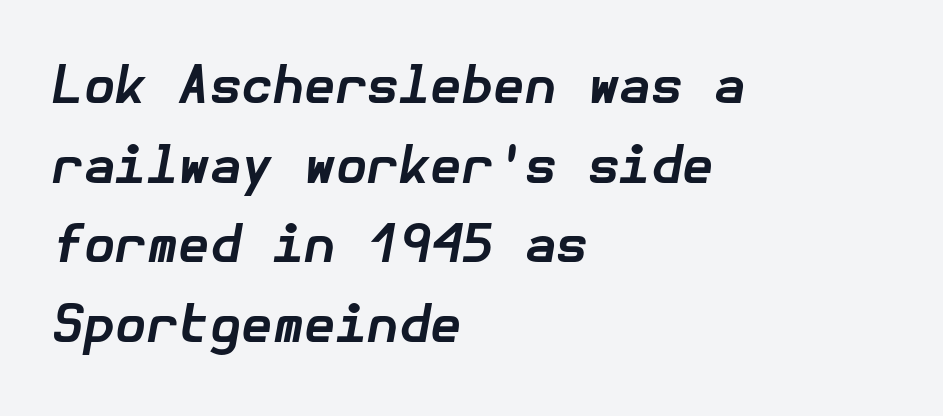
Designer's note — italics engaged. You could call the tracking neutral — neither tight nor loose. Vertical spacing — default. Heavy-handed strokes throughout: this text is bold.
